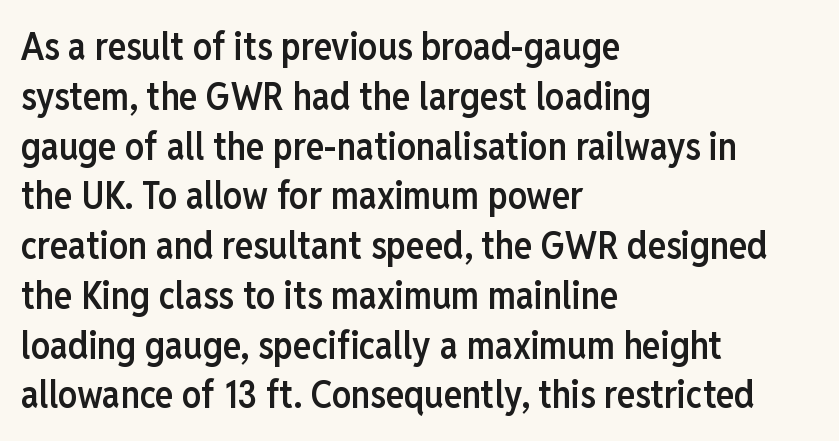
The image shows 38 px semibold, condensed sans-serif type, upright; set left-aligned, normal line spacing (1.31x), normal letter spacing, not underlined; low stroke contrast and a medium x-height.
